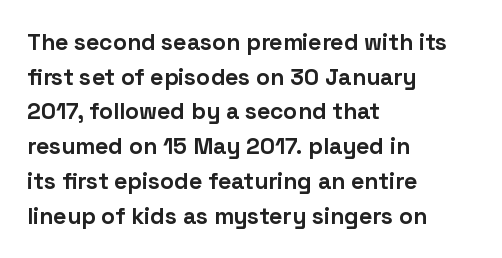
Q: Is the text bold? A: Yes.
Q: Is the text italic (slanted)? A: No, it is upright.
Q: Is the text underlined? A: No.
Q: How is the paragraph aligned? A: Left-aligned.
Q: Is the spacing between letters normal or unusually wide? A: Normal.
Q: Is the spacing between lines tight, normal or loose? A: Normal.
